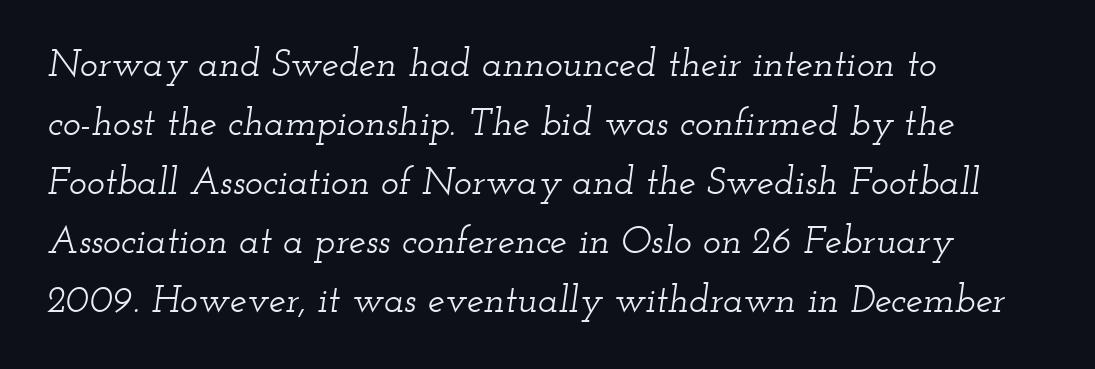
{"serif": "yes", "italic": "yes", "lean": "right", "slant_degrees": 12, "width": "wide", "stroke_contrast": "low", "x_height": "small", "monospaced": "no", "underline": "no", "align": "left", "line_spacing": "normal", "line_spacing_ratio": 1.55, "letter_spacing": "normal", "letter_spacing_em": 0.0, "glyph_px": 38}
